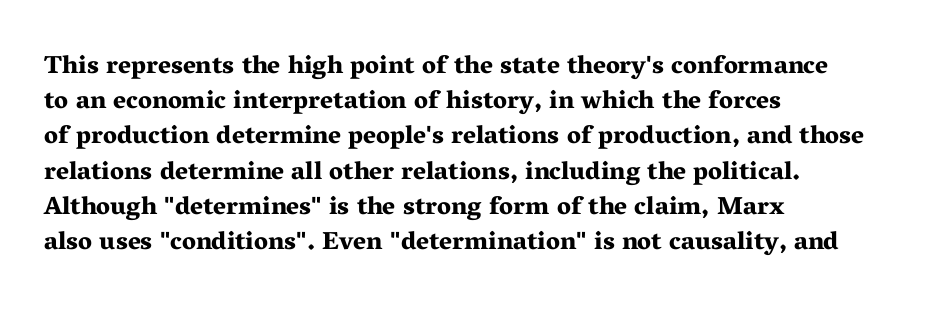
Q: Is the text bold? A: Yes.
Q: Is the text italic (slanted)? A: No, it is upright.
Q: Is the text underlined? A: No.
Q: How is the paragraph aligned? A: Left-aligned.
Q: Is the spacing between letters normal or unusually wide? A: Normal.
Q: Is the spacing between lines tight, normal or loose? A: Normal.
